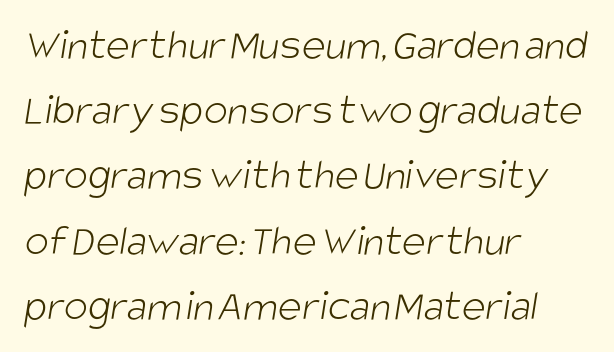
Q: Is the text bold? A: No.
Q: Is the typeface a serif or a sans-serif typeface? A: Sans-serif.
Q: Is the text underlined? A: No.
Q: How is the paragraph aligned? A: Left-aligned.
Q: Is the spacing between letters normal or unusually wide? A: Normal.
Q: Is the spacing between lines tight, normal or loose? A: Normal.
Q: Width (condensed, normal, or wide)? A: Condensed.
Q: Stroke contrast? A: Low.
Q: x-height? A: Large.
Q: Monospaced? A: No.
